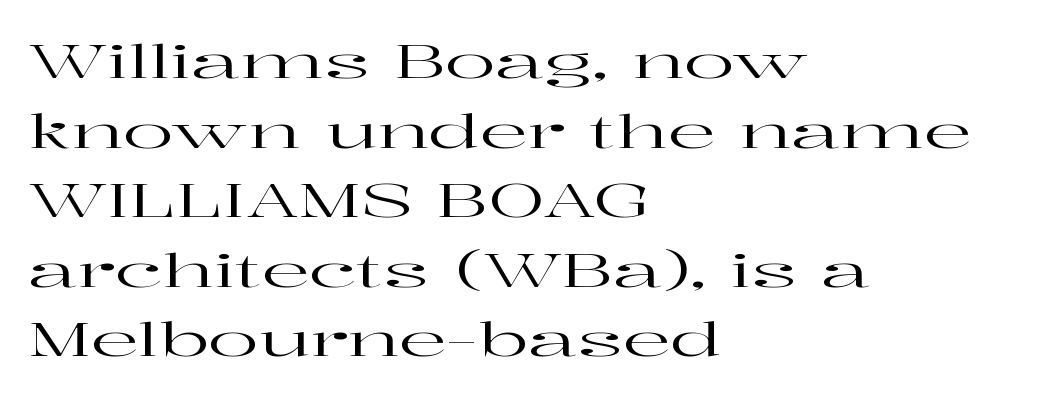
All the whitespace from short lines collects on the right. The lines sit at an ordinary, default distance from one another. Nope, not italic — everything's standing straight. Varying glyph widths throughout — classic text-font behaviour. The font family rendered here belongs to the serif group. These lines keep a tight, regular rhythm from letter to letter.
